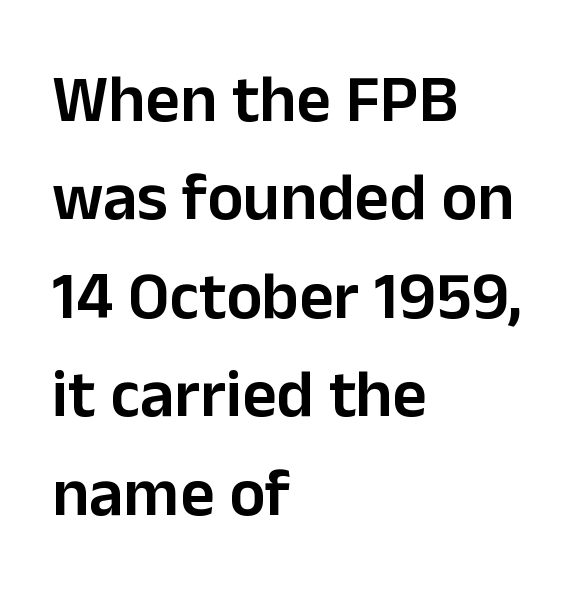
The image shows 67 px semibold sans-serif type, upright; set left-aligned, normal line spacing (1.47x), normal letter spacing, not underlined; low stroke contrast and a medium x-height.
